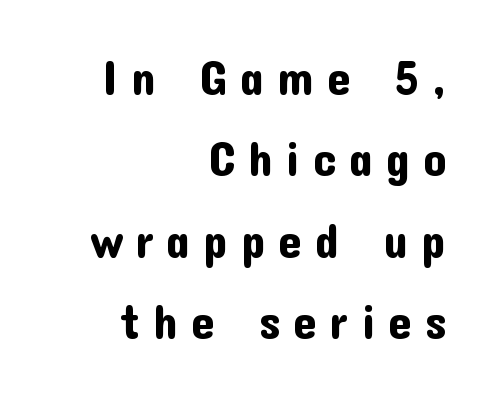
{"serif": "no", "italic": "no", "width": "normal", "stroke_contrast": "low", "x_height": "medium", "monospaced": "no", "underline": "no", "align": "right", "line_spacing_ratio": 1.73, "letter_spacing": "wide", "letter_spacing_em": 0.27, "glyph_px": 47}
